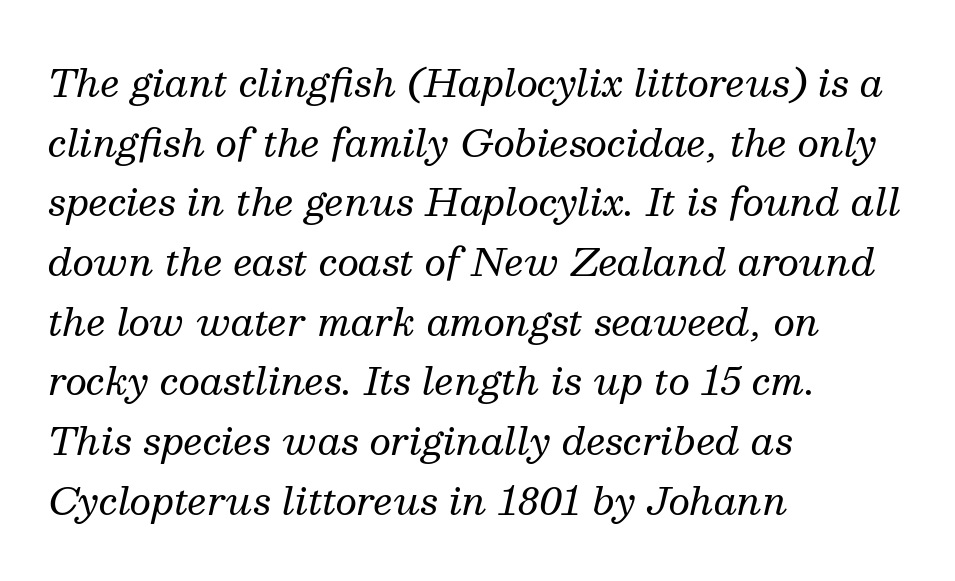
Words appear dense and cohesive because spacing is normal. Each letter keeps its own natural width here, so spacing adapts to shape. Stems and bowls with no extra thickness — not bold. Looking at the ascenders, they clearly lean. A clean baseline with only descenders dipping below it. Regarding serifs, this sample has them.
